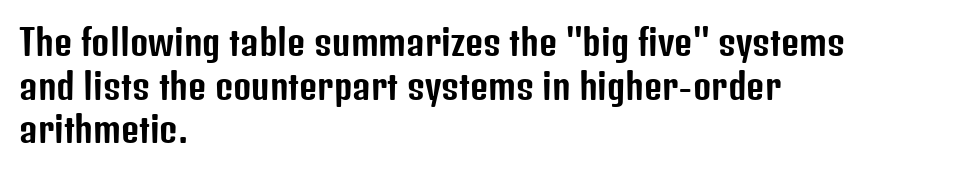
Q: Is the text italic (slanted)? A: No, it is upright.
Q: Is the typeface a serif or a sans-serif typeface? A: Sans-serif.
Q: Is the text underlined? A: No.
Q: How is the paragraph aligned? A: Left-aligned.
Q: Is the spacing between letters normal or unusually wide? A: Normal.
Q: Is the spacing between lines tight, normal or loose? A: Normal.
Q: Width (condensed, normal, or wide)? A: Condensed.
Q: Stroke contrast? A: Low.
Q: x-height? A: Medium.
Q: Monospaced? A: No.
